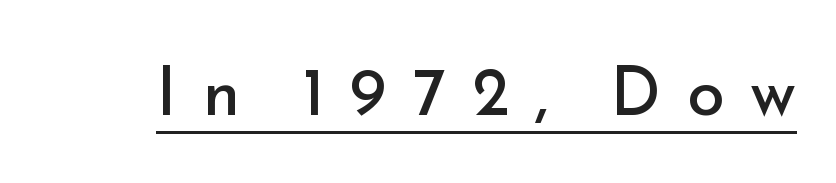
{"serif": "no", "italic": "no", "bold": "no", "weight": "regular", "width": "normal", "stroke_contrast": "low", "x_height": "small", "monospaced": "no", "underline": "yes", "letter_spacing": "wide", "letter_spacing_em": 0.38, "glyph_px": 68}
